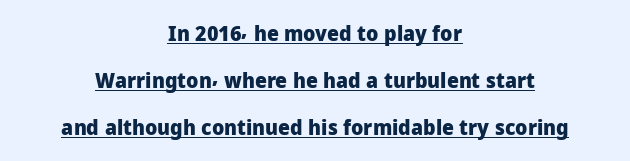
This is the regular roman posture of the typeface. Every letter is thick-stroked: bold, no question. The rendering keeps characters at their native spacing. Airy leading.
